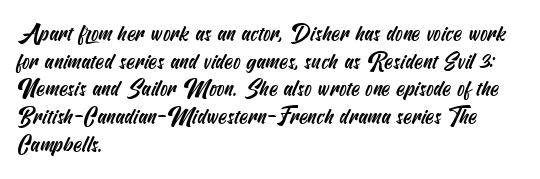
The image shows 22 px text type; set left-aligned, normal line spacing (1.26x), normal letter spacing, not underlined.
